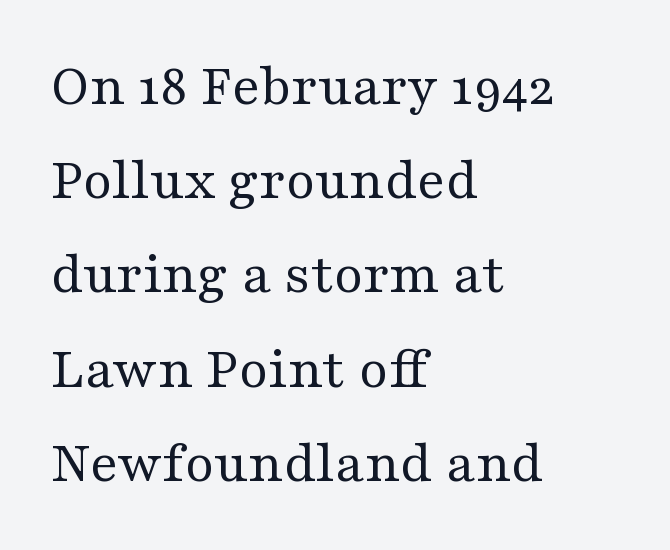
The image shows 60 px regular-weight, wide serif type, upright; set left-aligned, normal line spacing (1.57x), normal letter spacing, not underlined; medium stroke contrast and a medium x-height.
